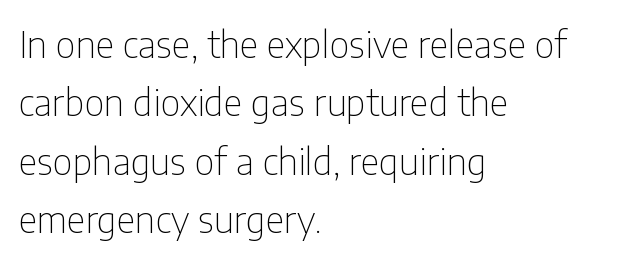
Q: Is the text bold? A: No.
Q: Is the text italic (slanted)? A: No, it is upright.
Q: Is the typeface a serif or a sans-serif typeface? A: Sans-serif.
Q: Is the text underlined? A: No.
Q: How is the paragraph aligned? A: Left-aligned.
Q: Is the spacing between letters normal or unusually wide? A: Normal.
Q: Is the spacing between lines tight, normal or loose? A: Normal.
Q: Width (condensed, normal, or wide)? A: Condensed.
Q: Stroke contrast? A: Low.
Q: x-height? A: Medium.
Q: Monospaced? A: No.
